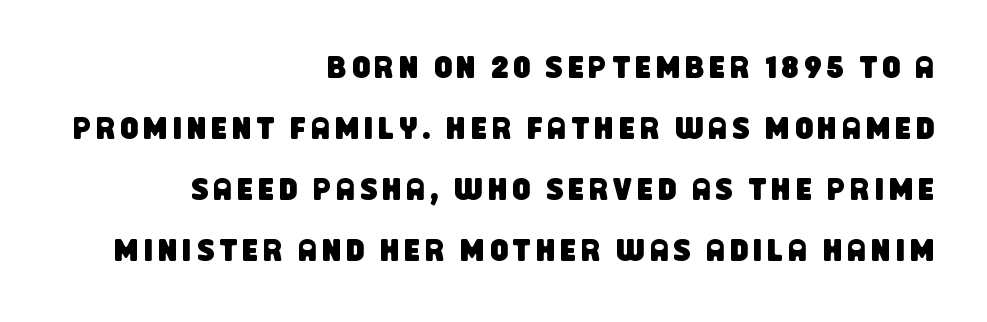
Q: Is the typeface a serif or a sans-serif typeface? A: Sans-serif.
Q: Is the text underlined? A: No.
Q: How is the paragraph aligned? A: Right-aligned.
Q: Is the spacing between lines tight, normal or loose? A: Loose.
Q: Width (condensed, normal, or wide)? A: Condensed.
Q: Stroke contrast? A: Low.
Q: x-height? A: Large.
Q: Monospaced? A: No.
